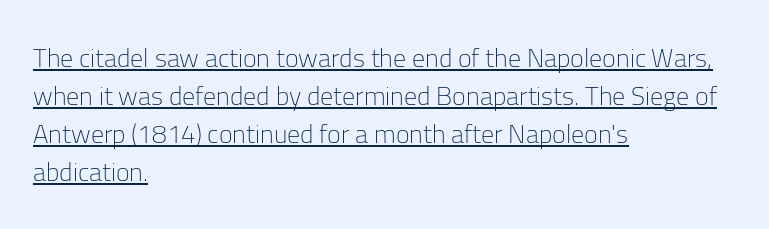
The characters are drawn with everyday or finer stroke widths. Reading down the block, your eye returns to a fixed left position each line. This rendering leaves character spacing at its baseline value. In designer terms, the underline attribute is active on this setting. Posture: straight, roman, zero tilt. The rendering uses a moderate line-height, typical for paragraphs.
